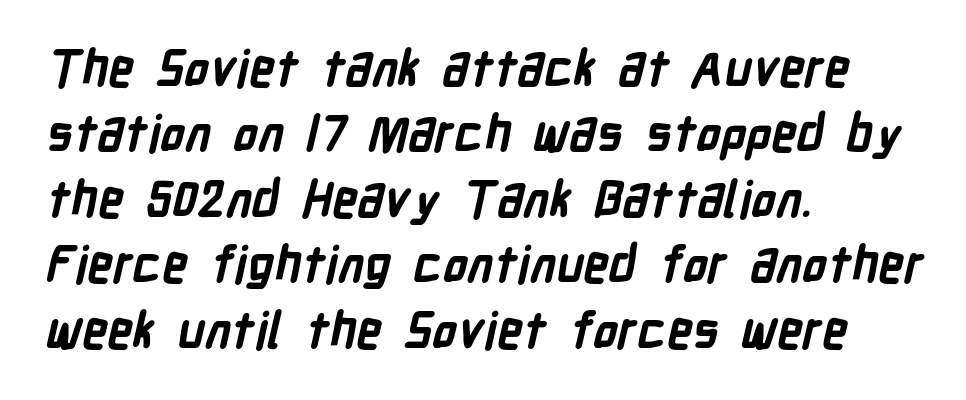
{"serif": "no", "bold": "yes", "weight": "bold", "width": "condensed", "stroke_contrast": "low", "x_height": "medium", "monospaced": "no", "underline": "no", "align": "left", "line_spacing": "normal", "line_spacing_ratio": 1.31, "letter_spacing": "normal", "letter_spacing_em": 0.0, "glyph_px": 50}
